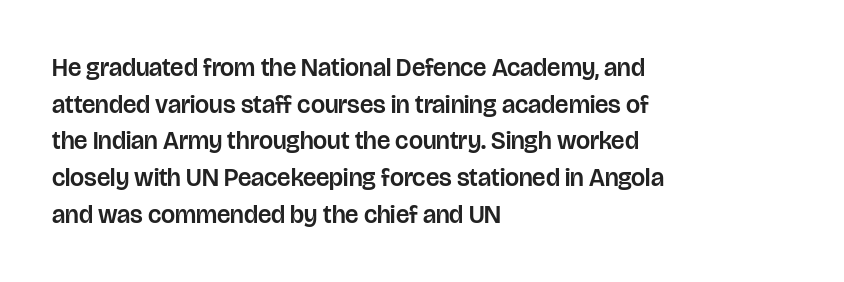
Q: Is the text italic (slanted)? A: No, it is upright.
Q: Is the text underlined? A: No.
Q: How is the paragraph aligned? A: Left-aligned.
Q: Is the spacing between letters normal or unusually wide? A: Normal.
Q: Is the spacing between lines tight, normal or loose? A: Normal.
